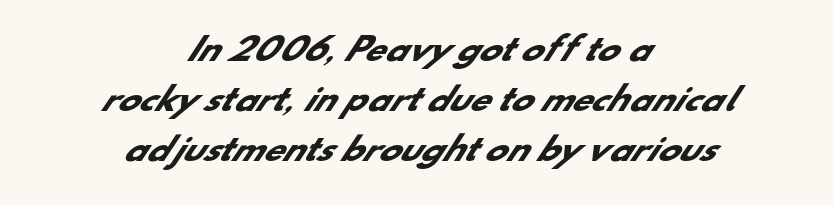
{"serif": "no", "bold": "yes", "weight": "heavy", "width": "normal", "stroke_contrast": "low", "x_height": "small", "monospaced": "no", "underline": "no", "align": "center", "line_spacing": "normal", "line_spacing_ratio": 1.56, "letter_spacing": "normal", "letter_spacing_em": 0.0, "glyph_px": 32}
